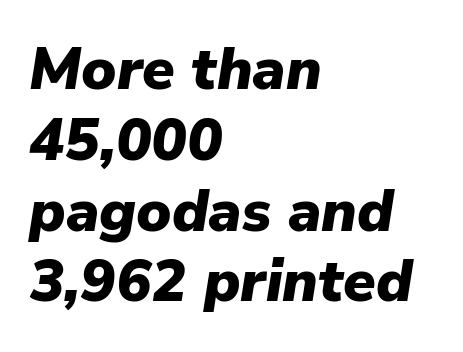
Letter spacing: default. Honestly, there is no underline to notice here at all. Characters are canted at an angle relative to the baseline's perpendicular. Notice how the passage keeps a crisp vertical edge on the left only. Heavy, bold letterforms.
